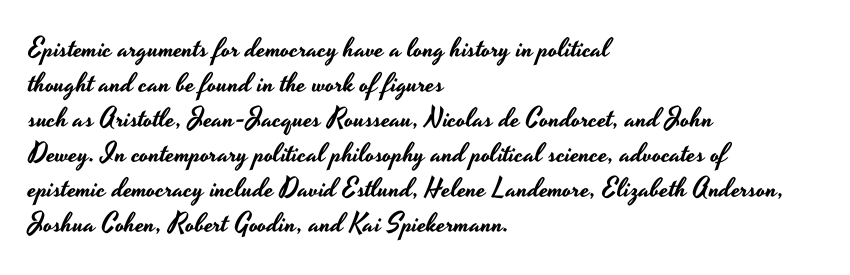
In CSS terms this would be text-align: left. The strip under each line holds only bare page. Each word holds together tightly as a unit, with standard inter-letter gaps. These lines sit exactly where default settings would place them.
